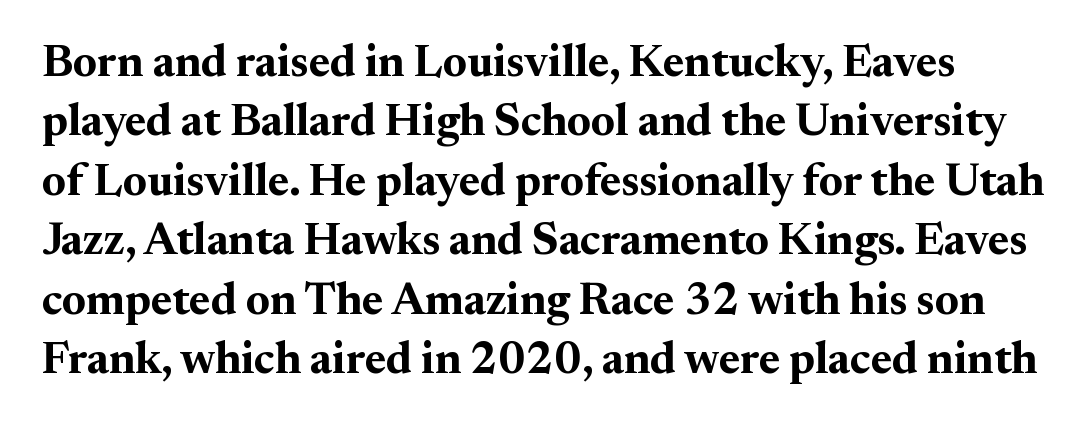
{"serif": "yes", "italic": "no", "bold": "yes", "weight": "bold", "width": "normal", "stroke_contrast": "medium", "x_height": "small", "monospaced": "no", "underline": "no", "line_spacing": "normal", "line_spacing_ratio": 1.32, "letter_spacing": "normal", "letter_spacing_em": 0.0, "glyph_px": 45}
